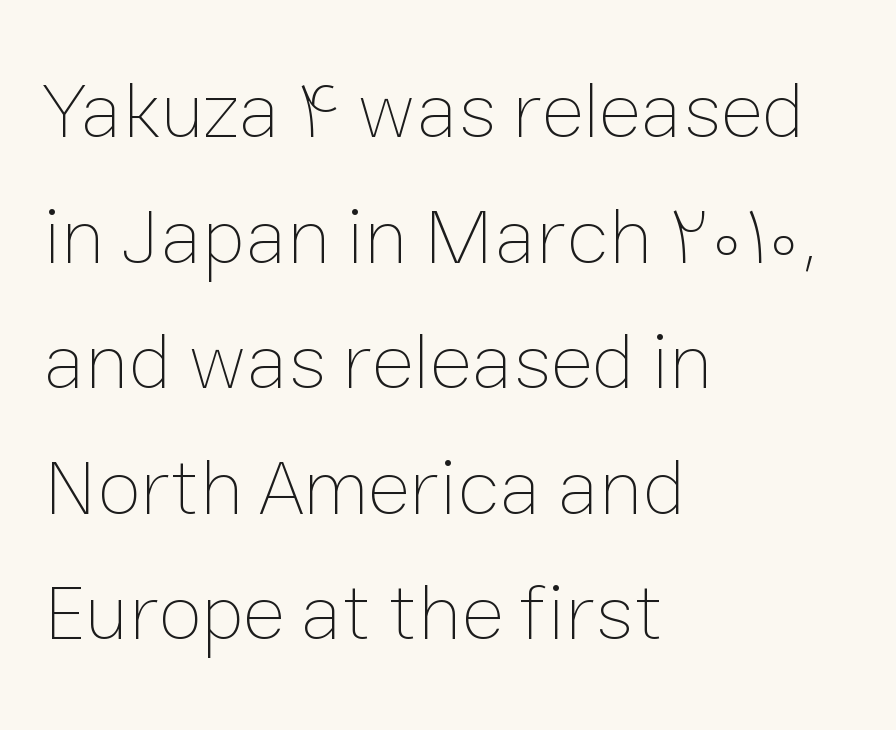
{"italic": "no", "bold": "no", "weight": "thin", "width": "normal", "stroke_contrast": "low", "x_height": "medium", "monospaced": "no", "underline": "no", "align": "left", "line_spacing": "normal", "line_spacing_ratio": 1.57, "letter_spacing": "normal", "letter_spacing_em": 0.0, "glyph_px": 80}
